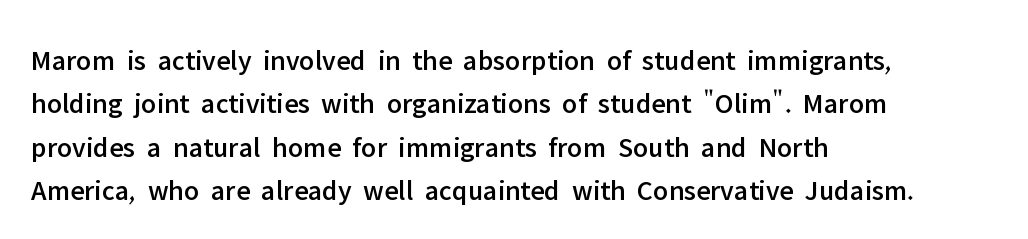
Successive baselines arrive at the customary interval. Characters follow at the spacing the type designer built in. The space directly below the letters is spotless. I'd call this a sans setting — the letters go barefoot. Each line starts at the same left margin while the right side varies. Posture: straight, roman, zero tilt.
